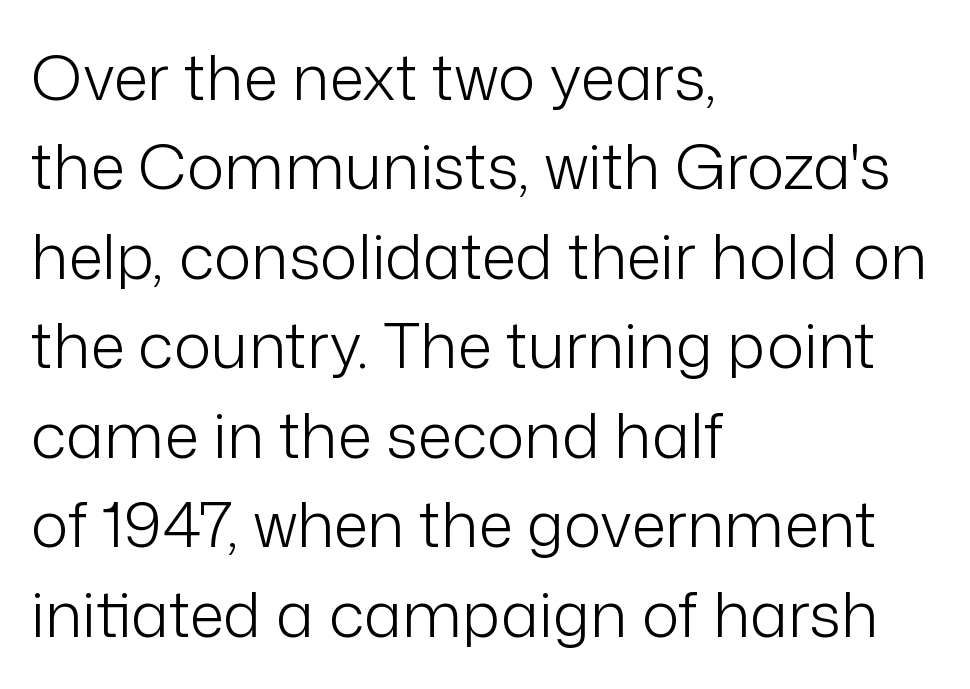
Is this a fixed-width face? No — the glyphs have proportional, varying widths. Nothing heavy about these letters — not bold at all. The font family rendered here belongs to the sans-serif group. The gap between lines stays unmarked.
